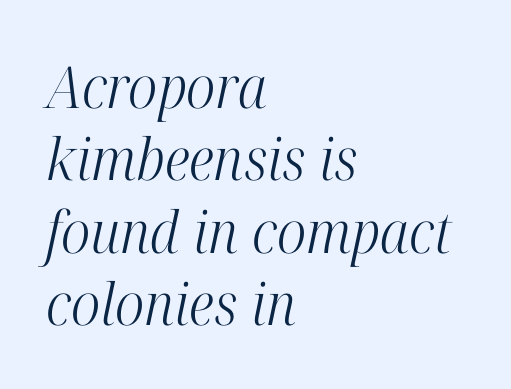
Q: Is the text bold? A: No.
Q: Is the text italic (slanted)? A: Yes, it leans right by about 12 degrees.
Q: Is the typeface a serif or a sans-serif typeface? A: Serif.
Q: Is the text underlined? A: No.
Q: How is the paragraph aligned? A: Left-aligned.
Q: Is the spacing between letters normal or unusually wide? A: Normal.
Q: Is the spacing between lines tight, normal or loose? A: Normal.
Q: Width (condensed, normal, or wide)? A: Condensed.
Q: Stroke contrast? A: High.
Q: x-height? A: Medium.
Q: Monospaced? A: No.
